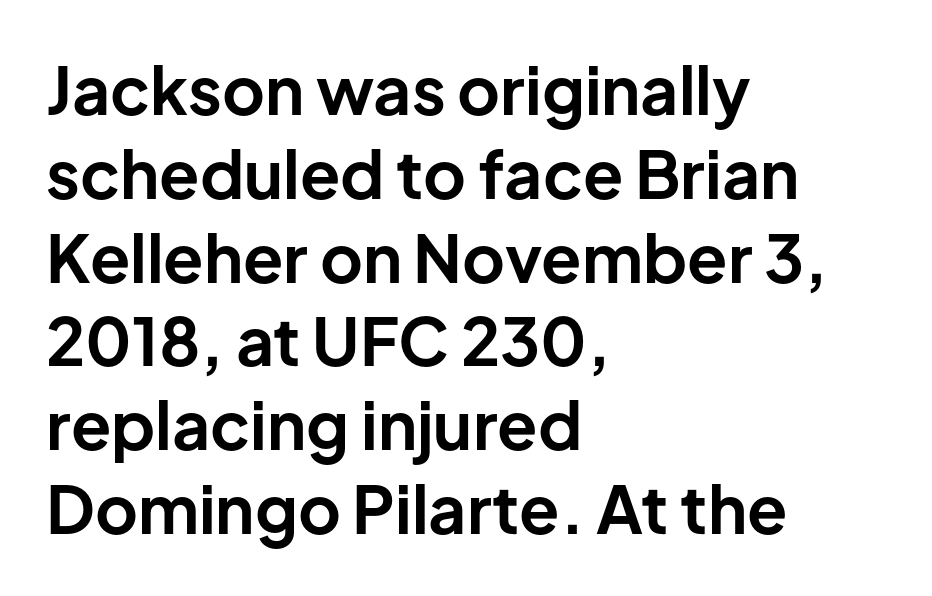
{"serif": "no", "italic": "no", "bold": "yes", "weight": "bold", "width": "normal", "stroke_contrast": "low", "x_height": "medium", "monospaced": "no", "underline": "no", "align": "left", "line_spacing": "normal", "line_spacing_ratio": 1.27, "letter_spacing": "normal", "letter_spacing_em": 0.0, "glyph_px": 66}
